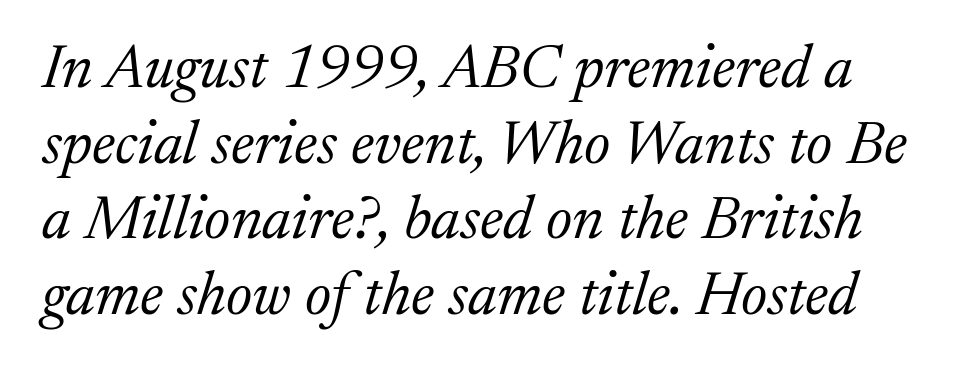
{"serif": "yes", "italic": "yes", "lean": "right", "slant_degrees": 17, "bold": "no", "weight": "light", "width": "normal", "stroke_contrast": "medium", "x_height": "medium", "monospaced": "no", "underline": "no", "line_spacing_ratio": 1.24, "letter_spacing": "normal", "letter_spacing_em": 0.0, "glyph_px": 61}
